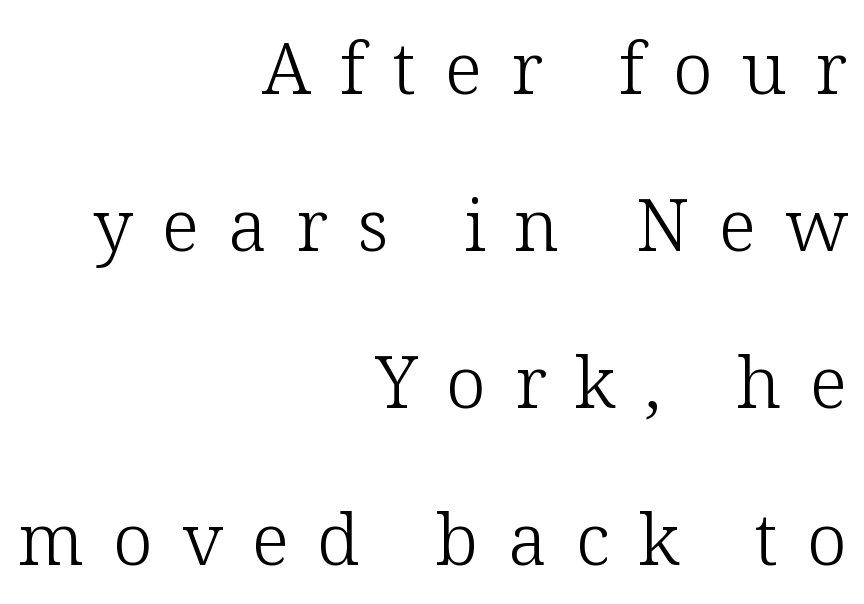
The image shows 72 px light serif type, upright; set right-aligned, loose line spacing (2.18x), unusually wide letter spacing (+0.4 em), not underlined; low stroke contrast and a medium x-height.
